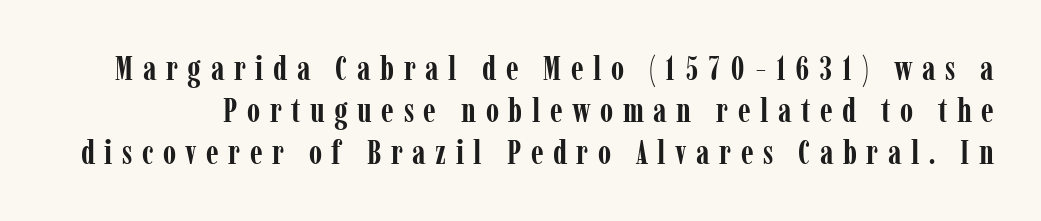
Every character sits straight up, as roman type does. The letters are spread apart with noticeably loose tracking. Unlike a clean sans, this face finishes its strokes with serifs. Heavy-handed strokes throughout: this text is bold. The foot of each line stays bare and open. Varying glyph widths throughout — classic text-font behaviour.
